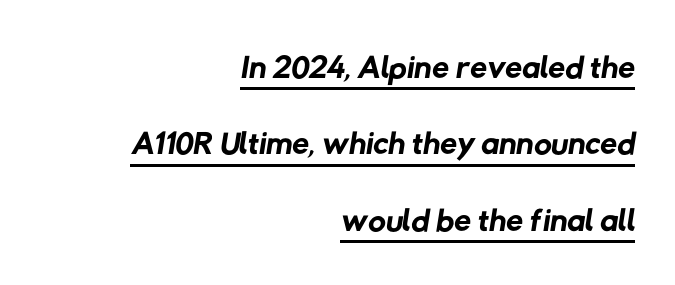
{"serif": "no", "bold": "no", "weight": "regular", "width": "normal", "stroke_contrast": "low", "x_height": "medium", "monospaced": "no", "underline": "yes", "align": "right", "line_spacing": "normal", "line_spacing_ratio": 1.56, "letter_spacing": "normal", "letter_spacing_em": 0.0, "glyph_px": 49}
